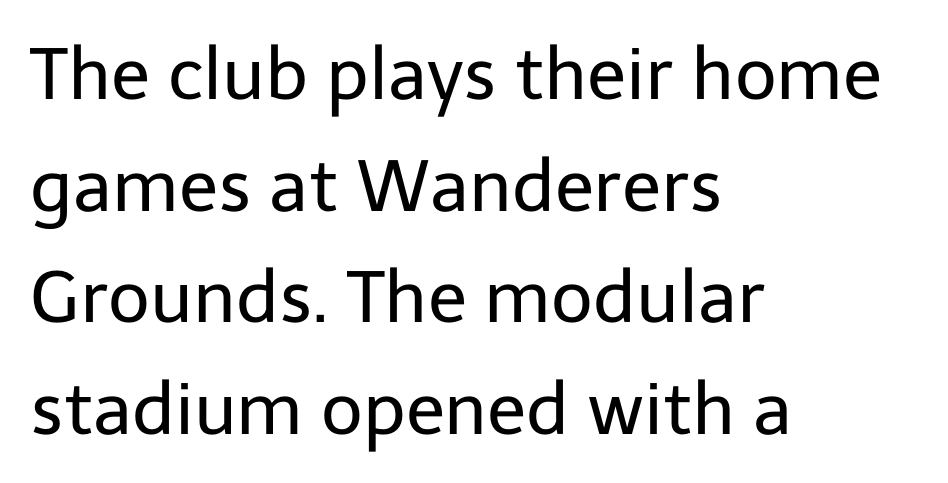
Q: Is the text bold? A: No.
Q: Is the text italic (slanted)? A: No, it is upright.
Q: Is the typeface a serif or a sans-serif typeface? A: Sans-serif.
Q: Is the text underlined? A: No.
Q: How is the paragraph aligned? A: Left-aligned.
Q: Is the spacing between letters normal or unusually wide? A: Normal.
Q: Is the spacing between lines tight, normal or loose? A: Normal.
Q: Width (condensed, normal, or wide)? A: Normal.
Q: Stroke contrast? A: Low.
Q: x-height? A: Medium.
Q: Monospaced? A: No.
